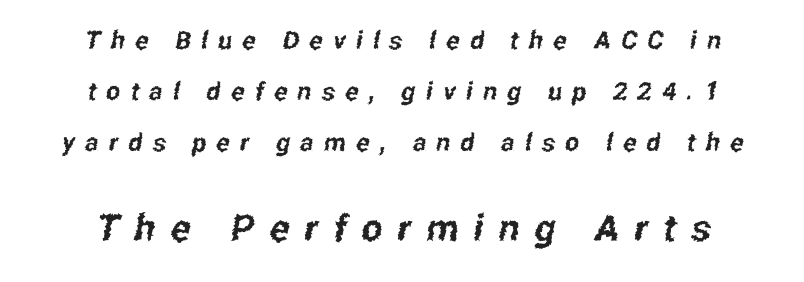
Q: Is the typeface a serif or a sans-serif typeface? A: Sans-serif.
Q: Is the text underlined? A: No.
Q: How is the paragraph aligned? A: Centered.
Q: Is the spacing between letters normal or unusually wide? A: Unusually wide.
Q: Is the spacing between lines tight, normal or loose? A: Loose.
Q: Which block of text is set in a larger size, the first (top) or the second (bottom)? A: The second (bottom) one.
Q: Width (condensed, normal, or wide)? A: Condensed.
Q: Stroke contrast? A: Low.
Q: x-height? A: Medium.
Q: Monospaced? A: No.
